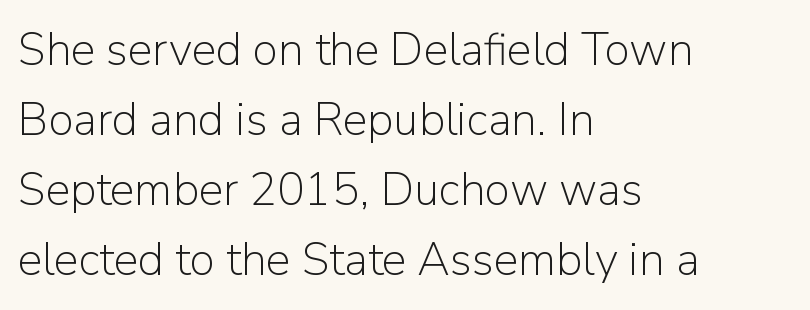
{"serif": "no", "italic": "no", "bold": "no", "weight": "light", "width": "normal", "stroke_contrast": "low", "x_height": "medium", "monospaced": "no", "underline": "no", "align": "left", "line_spacing": "normal", "line_spacing_ratio": 1.52, "letter_spacing": "normal", "letter_spacing_em": 0.0, "glyph_px": 46}
